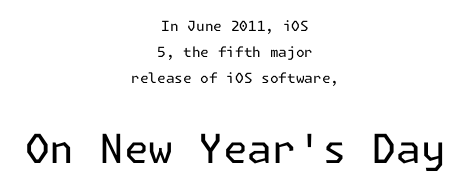
The image shows 40 px regular-weight sans-serif type, upright; set centered, line spacing 1.87x, normal letter spacing, not underlined; the second (bottom) block is 2.86x larger; low stroke contrast and a medium x-height.
